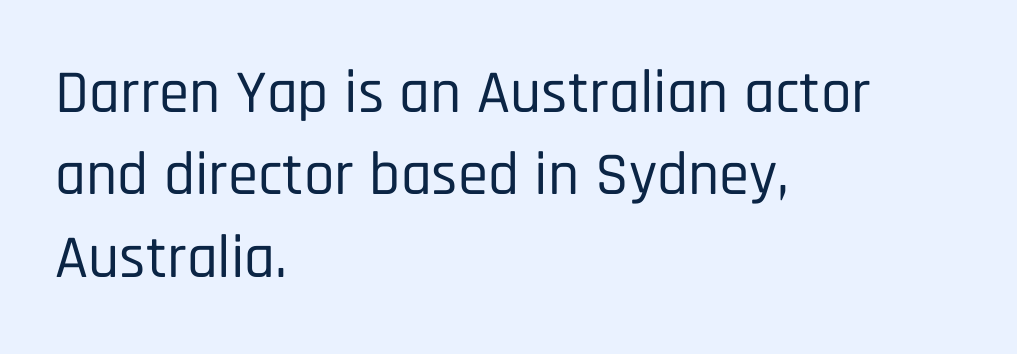
{"serif": "no", "italic": "no", "width": "condensed", "stroke_contrast": "low", "x_height": "large", "monospaced": "no", "underline": "no", "align": "left", "line_spacing": "normal", "line_spacing_ratio": 1.35, "letter_spacing": "normal", "letter_spacing_em": 0.0, "glyph_px": 61}
